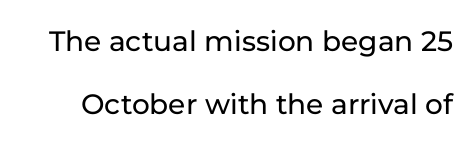
Q: Is the text italic (slanted)? A: No, it is upright.
Q: Is the typeface a serif or a sans-serif typeface? A: Sans-serif.
Q: Is the text underlined? A: No.
Q: Is the spacing between letters normal or unusually wide? A: Normal.
Q: Is the spacing between lines tight, normal or loose? A: Loose.
Q: Width (condensed, normal, or wide)? A: Normal.
Q: Stroke contrast? A: Low.
Q: x-height? A: Medium.
Q: Monospaced? A: No.
